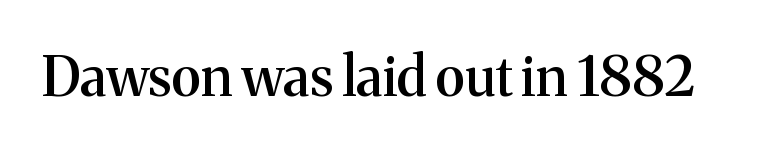
{"serif": "yes", "italic": "no", "bold": "semi", "weight": "semibold", "width": "normal", "stroke_contrast": "medium", "x_height": "medium", "monospaced": "no", "underline": "no", "letter_spacing": "normal", "letter_spacing_em": 0.0, "glyph_px": 54}
